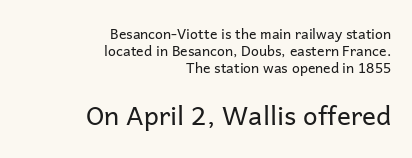
Q: Is the text bold? A: No.
Q: Is the text italic (slanted)? A: No, it is upright.
Q: Is the text underlined? A: No.
Q: How is the paragraph aligned? A: Right-aligned.
Q: Is the spacing between letters normal or unusually wide? A: Normal.
Q: Which block of text is set in a larger size, the first (top) or the second (bottom)? A: The second (bottom) one.
